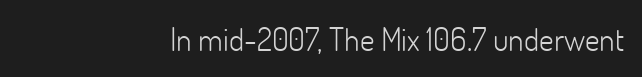
Quick note: not italic, upright. The strip under each line holds only bare page. Each letter keeps its own natural width here, so spacing adapts to shape. What stands out about the letter spacing? Nothing — it is the standard amount. Typographically, this falls in the sans-serif category. Vertical stems look standard width or narrower in stroke.
